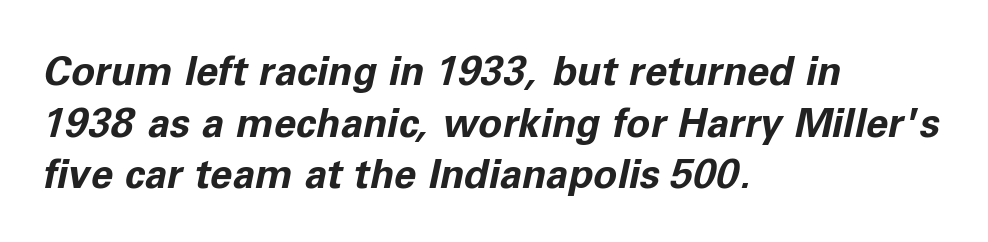
The image shows 40 px bold type, italic (leaning right); set left-aligned, normal line spacing (1.29x), normal letter spacing, not underlined; low stroke contrast and a medium x-height.
